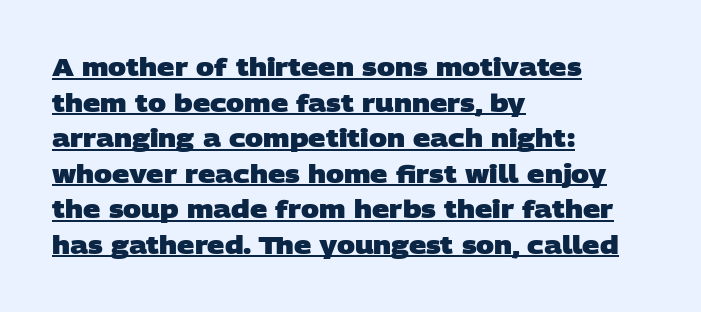
This rendering uses left alignment, leaving the right contour irregular. The words here are underlined. Quick note: interline space is typical. Caption: standard tracking, unaltered.
